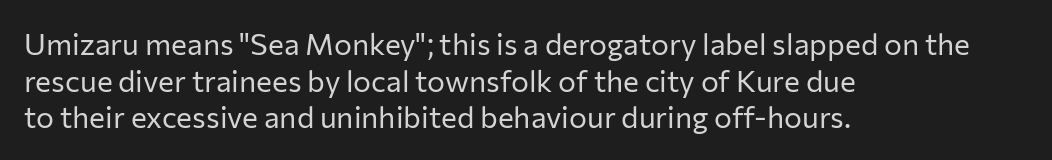
The image shows 30 px regular-weight sans-serif type, upright; set left-aligned, line spacing 1.22x, normal letter spacing, not underlined; low stroke contrast and a medium x-height.
